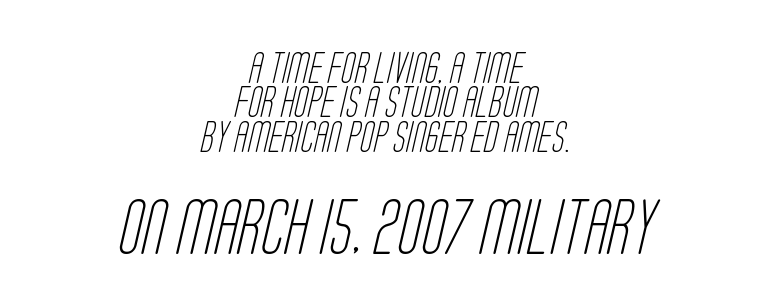
Q: Is the text bold? A: No.
Q: Is the typeface a serif or a sans-serif typeface? A: Sans-serif.
Q: Is the text underlined? A: No.
Q: How is the paragraph aligned? A: Centered.
Q: Is the spacing between letters normal or unusually wide? A: Normal.
Q: Is the spacing between lines tight, normal or loose? A: Tight.
Q: Which block of text is set in a larger size, the first (top) or the second (bottom)? A: The second (bottom) one.
Q: Width (condensed, normal, or wide)? A: Condensed.
Q: Stroke contrast? A: Low.
Q: x-height? A: Large.
Q: Monospaced? A: No.
